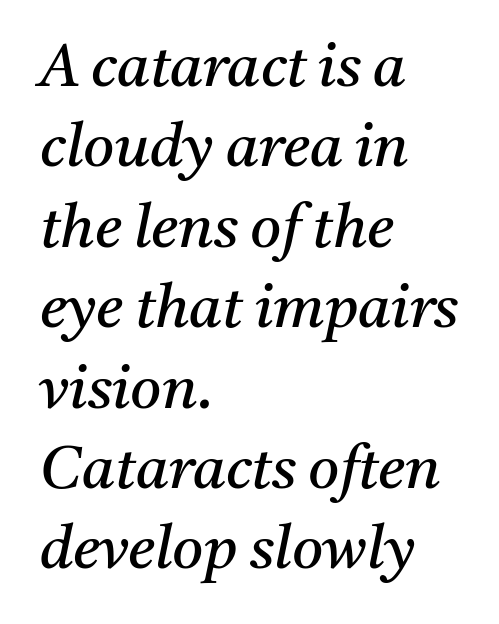
Plain, unruled lines of type. Teacher's note: observe the even left margin — that is flush-left alignment. One glance says typical: line gaps are just what's usual. Is this a fixed-width face? No — the glyphs have proportional, varying widths. Each letter's strokes conclude with small projecting serifs. The letters are slanted; this is an italic face.
